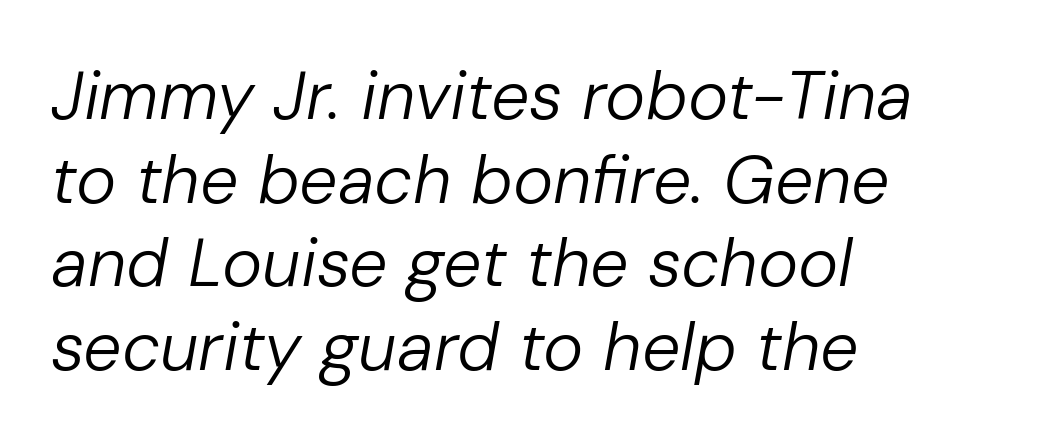
Q: Is the text bold? A: No.
Q: Is the text italic (slanted)? A: Yes, it leans right by about 10 degrees.
Q: Is the text underlined? A: No.
Q: How is the paragraph aligned? A: Left-aligned.
Q: Is the spacing between letters normal or unusually wide? A: Normal.
Q: Width (condensed, normal, or wide)? A: Normal.
Q: Stroke contrast? A: Low.
Q: x-height? A: Medium.
Q: Monospaced? A: No.
